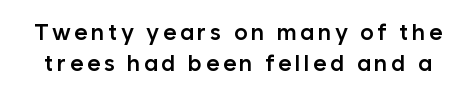
Q: Is the text bold? A: Semi-bold.
Q: Is the text italic (slanted)? A: No, it is upright.
Q: Is the text underlined? A: No.
Q: Is the spacing between lines tight, normal or loose? A: Normal.
